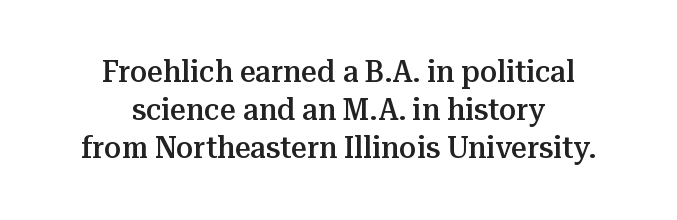
{"serif": "yes", "italic": "no", "bold": "semi", "weight": "semibold", "width": "normal", "stroke_contrast": "medium", "x_height": "medium", "monospaced": "no", "underline": "no", "align": "center", "line_spacing_ratio": 1.23, "letter_spacing": "normal", "letter_spacing_em": 0.0, "glyph_px": 31}
